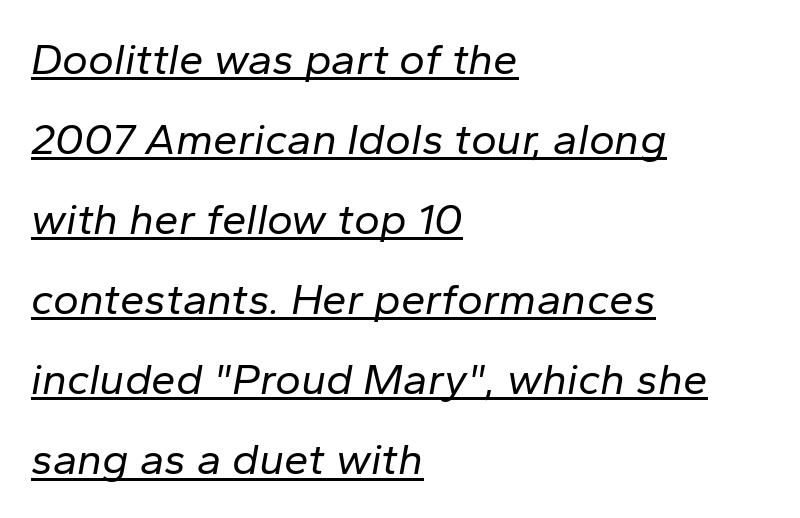
The image shows 44 px regular-weight type, italic (leaning right); set left-aligned, line spacing 1.82x, normal letter spacing, underlined; low stroke contrast and a medium x-height.
